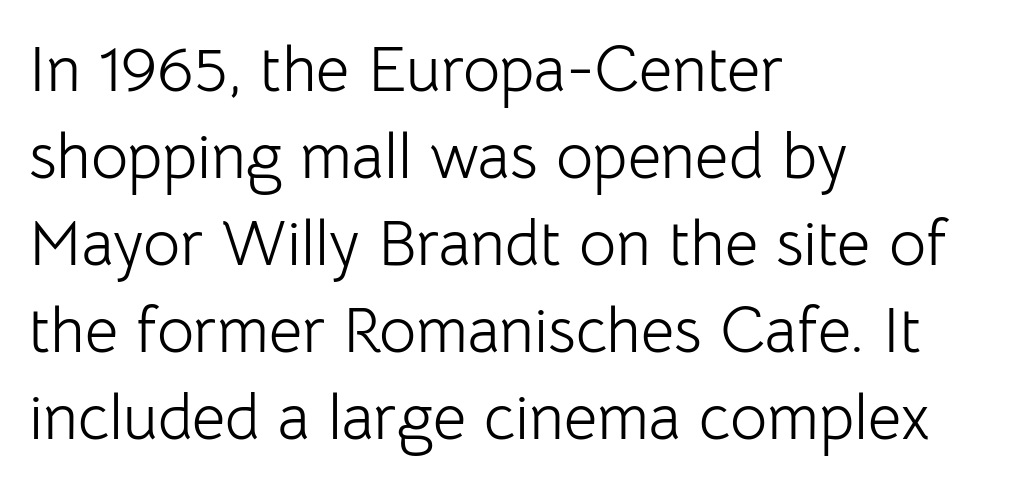
Q: Is the text bold? A: No.
Q: Is the text italic (slanted)? A: No, it is upright.
Q: Is the typeface a serif or a sans-serif typeface? A: Sans-serif.
Q: Is the text underlined? A: No.
Q: How is the paragraph aligned? A: Left-aligned.
Q: Is the spacing between letters normal or unusually wide? A: Normal.
Q: Is the spacing between lines tight, normal or loose? A: Normal.
Q: Width (condensed, normal, or wide)? A: Normal.
Q: Stroke contrast? A: Low.
Q: x-height? A: Medium.
Q: Monospaced? A: No.
